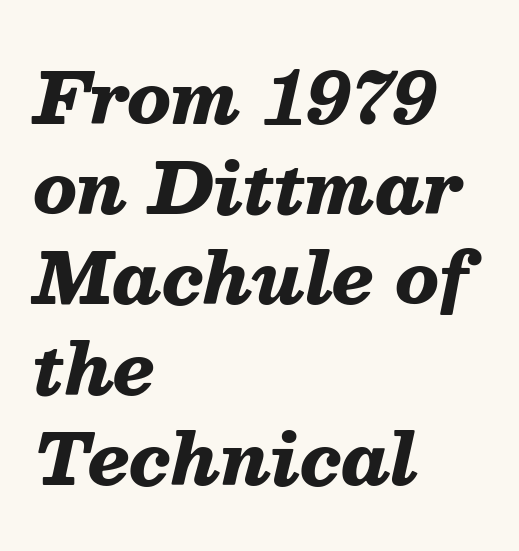
{"italic": "yes", "lean": "right", "slant_degrees": 13, "bold": "yes", "weight": "heavy", "width": "normal", "stroke_contrast": "medium", "x_height": "medium", "monospaced": "no", "underline": "no", "align": "left", "line_spacing": "normal", "line_spacing_ratio": 1.27, "letter_spacing": "normal", "letter_spacing_em": 0.0, "glyph_px": 71}
